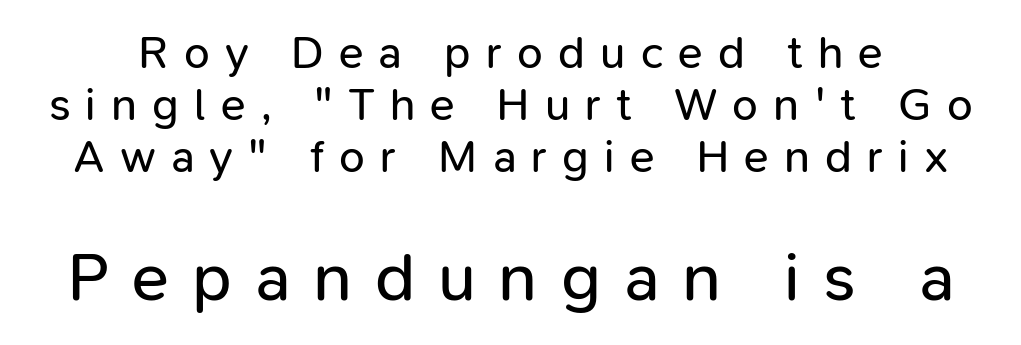
Q: Is the text bold? A: No.
Q: Is the text italic (slanted)? A: No, it is upright.
Q: Is the typeface a serif or a sans-serif typeface? A: Sans-serif.
Q: Is the text underlined? A: No.
Q: Is the spacing between letters normal or unusually wide? A: Unusually wide.
Q: Is the spacing between lines tight, normal or loose? A: Tight.
Q: Which block of text is set in a larger size, the first (top) or the second (bottom)? A: The second (bottom) one.
Q: Width (condensed, normal, or wide)? A: Normal.
Q: Stroke contrast? A: Low.
Q: x-height? A: Medium.
Q: Monospaced? A: No.
